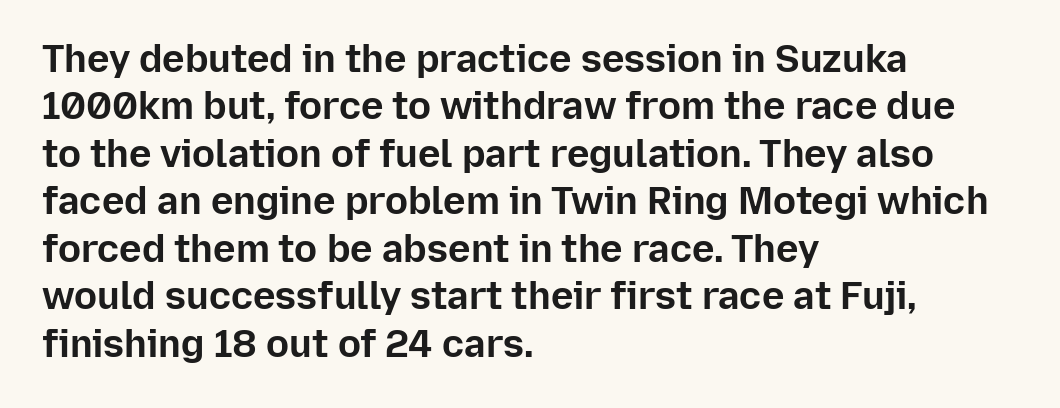
The image shows 38 px bold sans-serif type, upright; set left-aligned, normal line spacing (1.25x), normal letter spacing, not underlined; low stroke contrast and a medium x-height.
